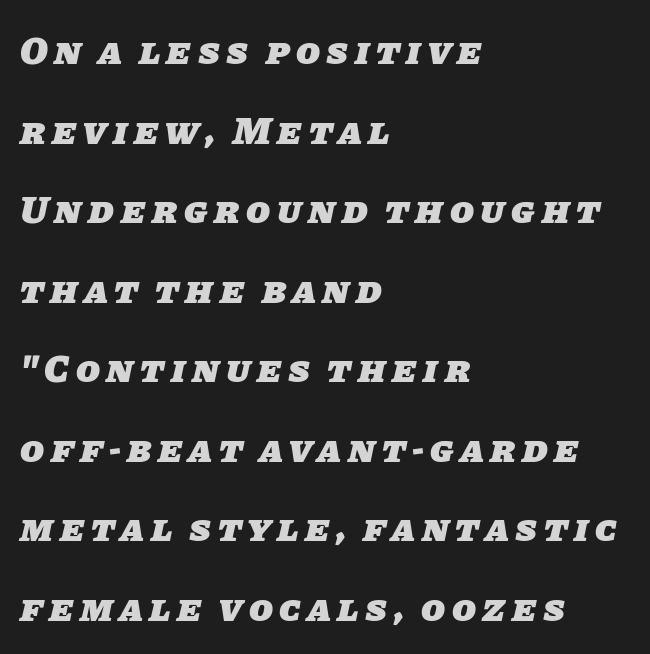
The image shows 39 px heavy type; set left-aligned, loose line spacing (2.04x), not underlined; low stroke contrast and a large x-height.
